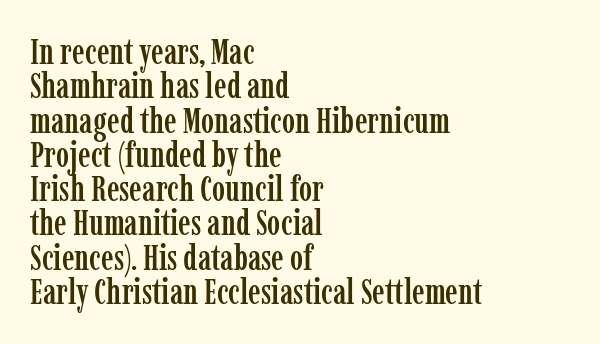
{"serif": "yes", "italic": "no", "width": "condensed", "stroke_contrast": "low", "x_height": "medium", "monospaced": "no", "underline": "no", "align": "left", "line_spacing": "tight", "line_spacing_ratio": 0.98, "letter_spacing": "normal", "letter_spacing_em": 0.0, "glyph_px": 35}
